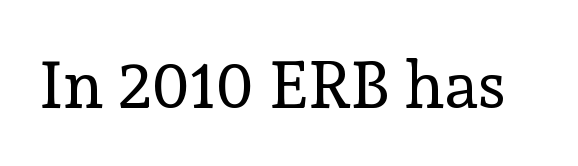
Q: Is the text bold? A: No.
Q: Is the text italic (slanted)? A: No, it is upright.
Q: Is the typeface a serif or a sans-serif typeface? A: Serif.
Q: Is the text underlined? A: No.
Q: Is the spacing between letters normal or unusually wide? A: Normal.
Q: Width (condensed, normal, or wide)? A: Normal.
Q: x-height? A: Medium.
Q: Monospaced? A: No.
